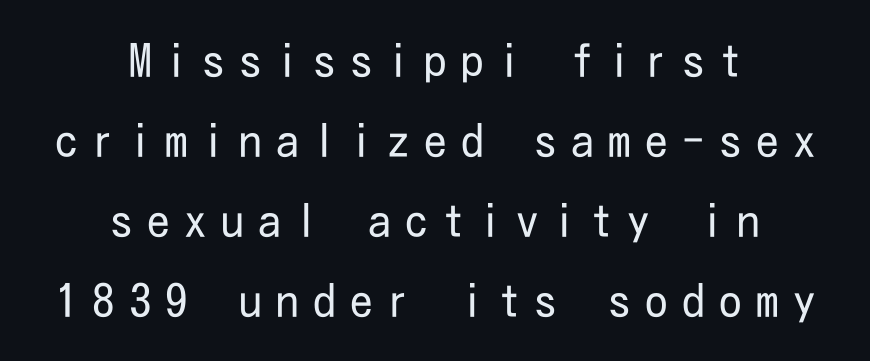
{"serif": "no", "italic": "no", "bold": "no", "weight": "regular", "width": "condensed", "stroke_contrast": "low", "x_height": "medium", "underline": "no", "align": "center", "line_spacing_ratio": 1.78, "letter_spacing": "wide", "letter_spacing_em": 0.32, "glyph_px": 45}
